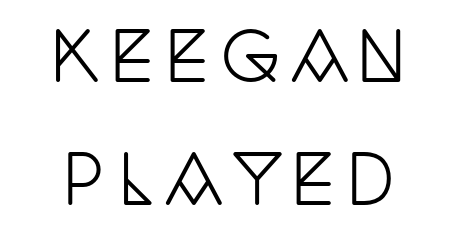
{"serif": "yes", "italic": "no", "width": "condensed", "stroke_contrast": "low", "x_height": "large", "monospaced": "no", "underline": "no", "line_spacing_ratio": 1.83, "glyph_px": 67}
